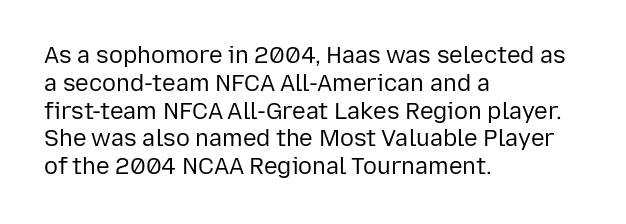
Q: Is the text bold? A: No.
Q: Is the text italic (slanted)? A: No, it is upright.
Q: Is the text underlined? A: No.
Q: How is the paragraph aligned? A: Left-aligned.
Q: Is the spacing between letters normal or unusually wide? A: Normal.
